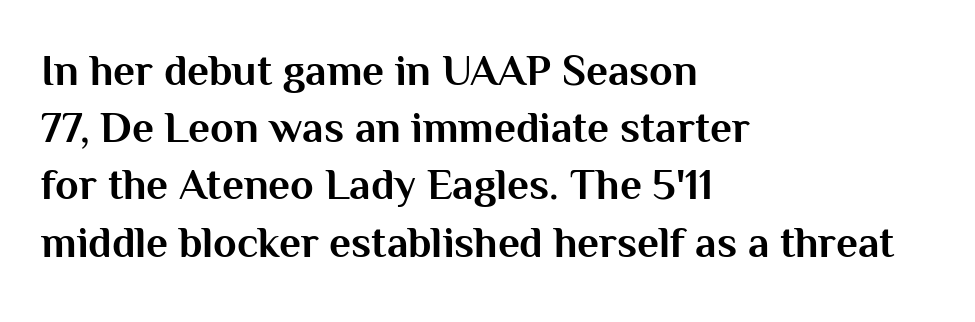
The image shows 43 px bold sans-serif type, upright; set left-aligned, normal line spacing (1.33x), normal letter spacing, not underlined; medium stroke contrast and a medium x-height.
